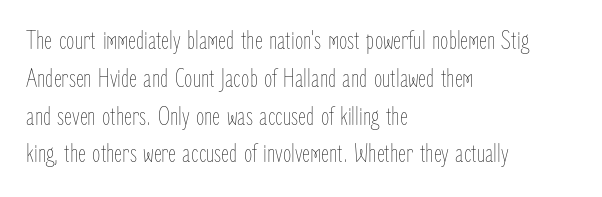
Short note: letters normally spaced. These lines are set flush left with a ragged right edge. The passage shown is not bold in any degree. Rows of type keep a routine distance in the vertical direction. This is the regular roman posture of the typeface.
